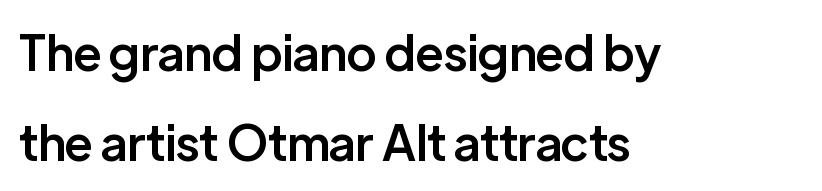
Q: Is the text bold? A: Semi-bold.
Q: Is the text italic (slanted)? A: No, it is upright.
Q: Is the typeface a serif or a sans-serif typeface? A: Sans-serif.
Q: Is the text underlined? A: No.
Q: How is the paragraph aligned? A: Left-aligned.
Q: Is the spacing between letters normal or unusually wide? A: Normal.
Q: Width (condensed, normal, or wide)? A: Normal.
Q: Stroke contrast? A: Low.
Q: x-height? A: Medium.
Q: Monospaced? A: No.
